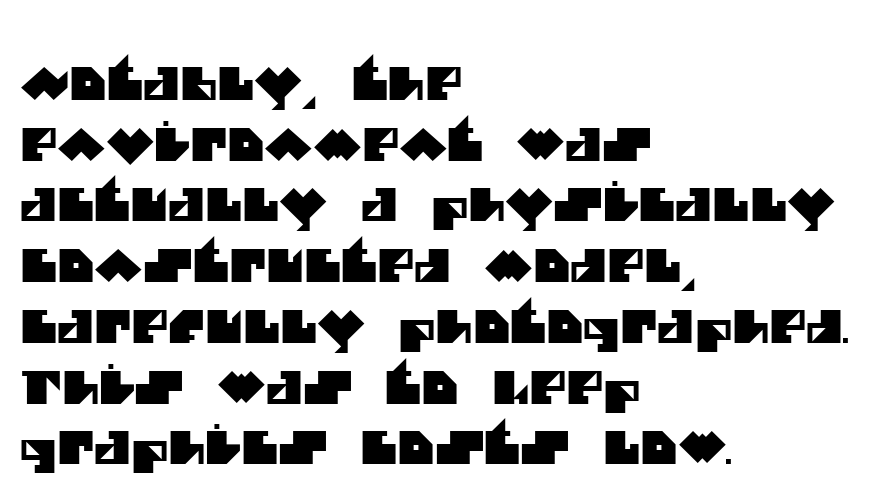
You can tell from the bare stems that sans-serif type was used. No extra tracking has been applied to these lines. Do the characters align in a grid? No, the font is proportional. Caption: multi-line text, flush left, ragged right.
